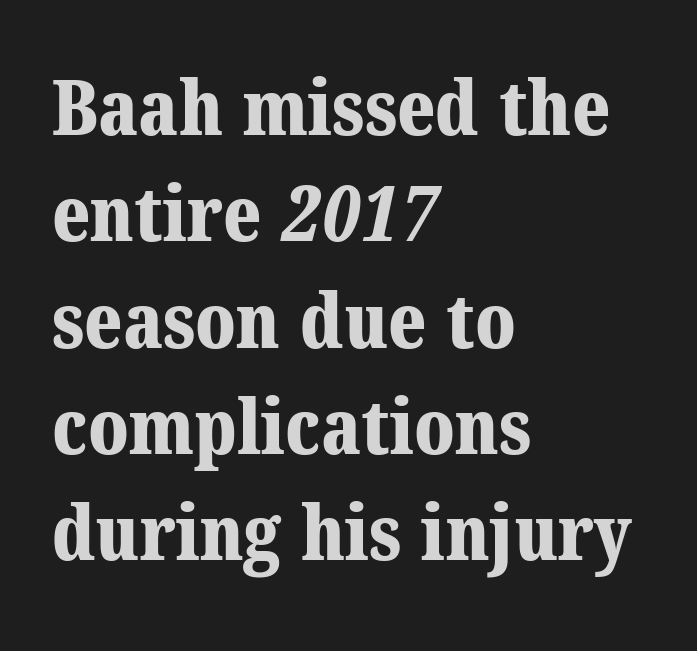
Horizontally, the lines are justified to the leading edge only. This sample has the flowing, uneven cadence of proportional lettering. Decoration check: the copy has no underline. Rows of type keep a routine distance in the vertical direction. I'd describe the lettering as bold — thick and assertive. Serif or sans? Serif — the stroke terminals have little feet.
